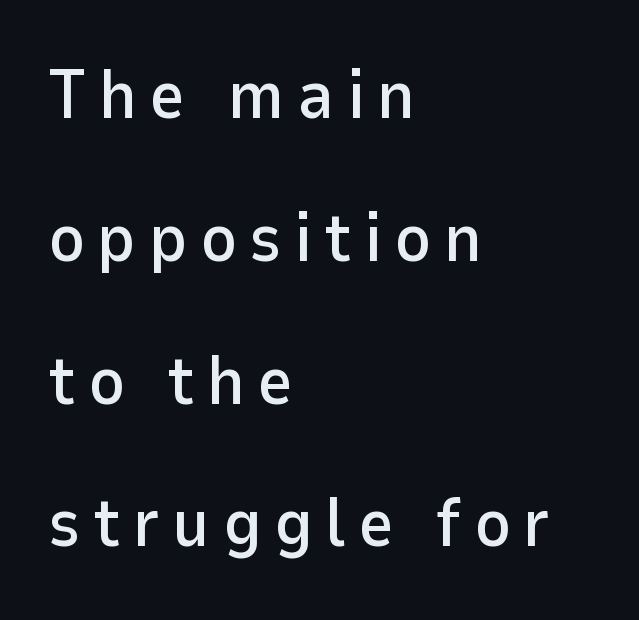
{"serif": "no", "italic": "no", "width": "normal", "stroke_contrast": "low", "x_height": "medium", "monospaced": "no", "underline": "no", "align": "left", "line_spacing": "loose", "line_spacing_ratio": 2.07, "glyph_px": 69}
